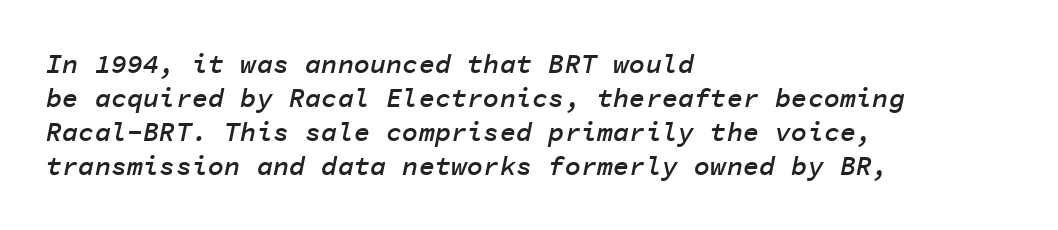
The leading is moderate, giving the passage an even texture. How are the letters spaced? Ordinarily, with no added tracking. This is oblique type, the kind used for emphasis or titles. Typesetter's note: demi weight, one step under bold. These lines are set flush left with a ragged right edge.
